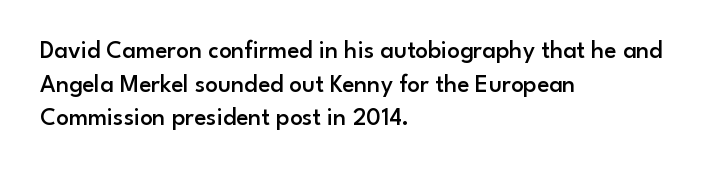
Q: Is the text bold? A: Semi-bold.
Q: Is the text italic (slanted)? A: No, it is upright.
Q: Is the text underlined? A: No.
Q: How is the paragraph aligned? A: Left-aligned.
Q: Is the spacing between letters normal or unusually wide? A: Normal.
Q: Is the spacing between lines tight, normal or loose? A: Normal.
